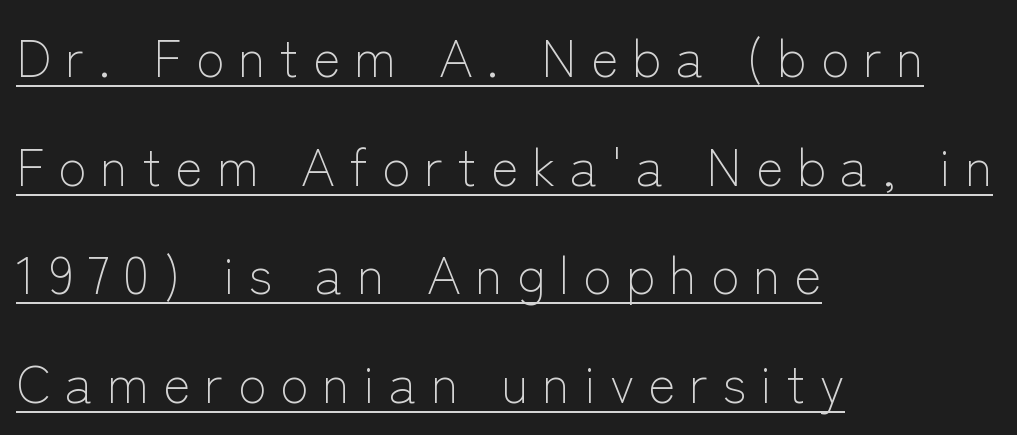
{"serif": "no", "italic": "no", "bold": "no", "weight": "light", "width": "normal", "stroke_contrast": "low", "x_height": "medium", "monospaced": "no", "underline": "yes", "align": "left", "line_spacing": "loose", "line_spacing_ratio": 2.09, "letter_spacing": "wide", "letter_spacing_em": 0.27, "glyph_px": 52}
